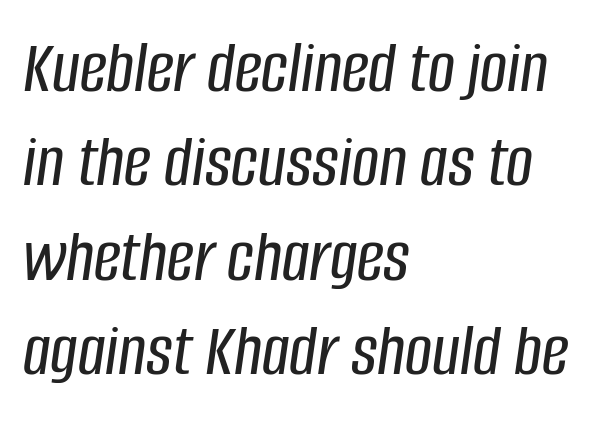
{"italic": "yes", "lean": "right", "slant_degrees": 8, "width": "condensed", "stroke_contrast": "low", "x_height": "large", "monospaced": "no", "underline": "no", "align": "left", "line_spacing": "normal", "line_spacing_ratio": 1.26, "letter_spacing": "normal", "letter_spacing_em": 0.0, "glyph_px": 75}
